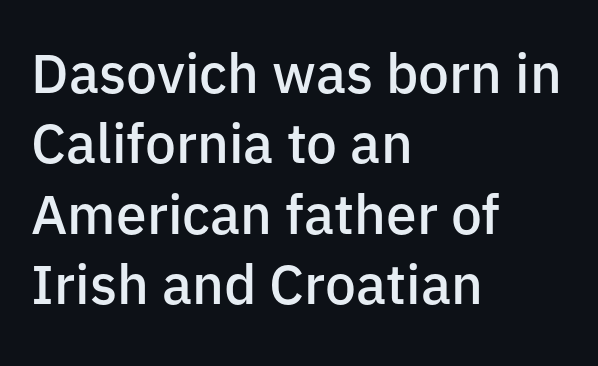
How heavy is the stroke? Medium-heavy — a semibold, shy of bold. Does the leading feel generous? No, just average. A typesetter would mark this as roman, not italic. The letters sit at their default tracking, neither squeezed nor spread. The letters advance in unequal steps, a hallmark of proportional type.
